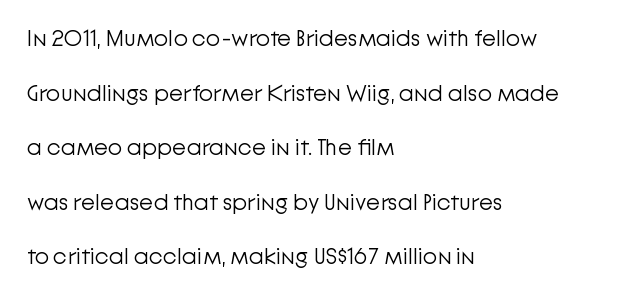
The typesetter chose a ragged-right arrangement here. When letters stand straight like this, we call the style roman or upright. Each stroke keeps to a modest, everyday thickness or less. The designer dialed line spacing up above the default. The passage shown is not underscored anywhere. Short note: letters normally spaced.
